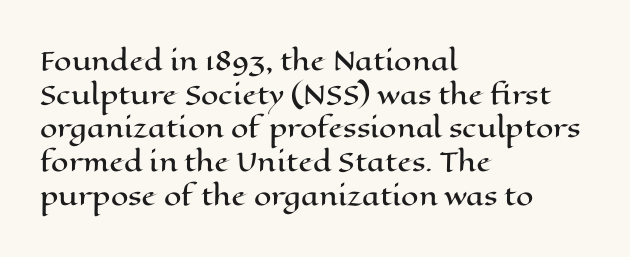
Q: Is the text italic (slanted)? A: No, it is upright.
Q: Is the text underlined? A: No.
Q: How is the paragraph aligned? A: Left-aligned.
Q: Is the spacing between letters normal or unusually wide? A: Normal.
Q: Is the spacing between lines tight, normal or loose? A: Normal.
